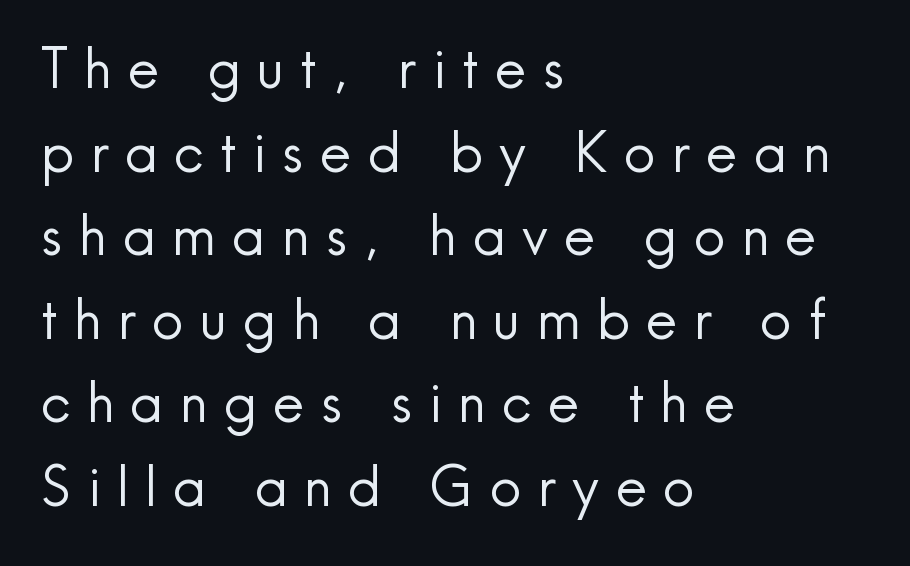
{"serif": "no", "italic": "no", "bold": "no", "weight": "regular", "width": "normal", "x_height": "small", "monospaced": "no", "underline": "no", "align": "left", "line_spacing": "normal", "line_spacing_ratio": 1.52, "letter_spacing": "wide", "letter_spacing_em": 0.3, "glyph_px": 55}
